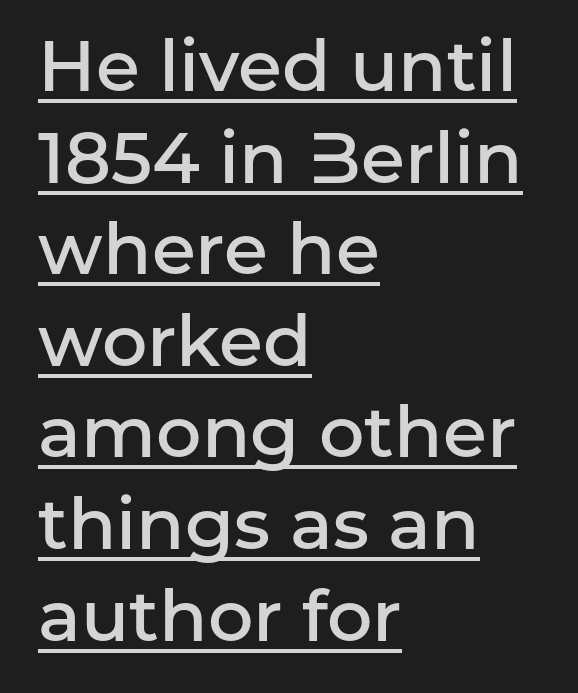
Glance below the letters and you will spot a drawn line. Is this a fixed-width face? No — the glyphs have proportional, varying widths. Compared with a centered layout, this one pins lines to the left instead. The passage shown is typeset with a sans-serif family. Summary of vertical rhythm: regular, with standard interline spacing. Italic: no, the glyphs are upright roman.
